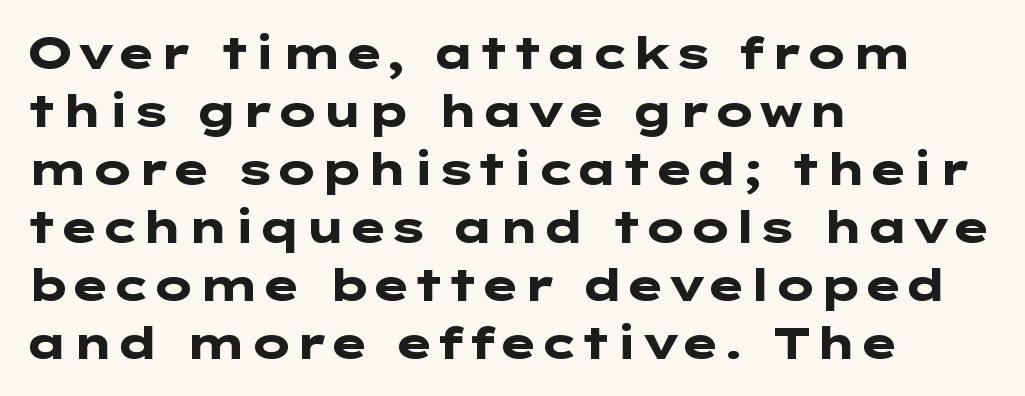
The image shows 44 px heavy, wide sans-serif type, upright; set left-aligned, normal line spacing (1.32x), normal letter spacing, not underlined; low stroke contrast and a medium x-height.
